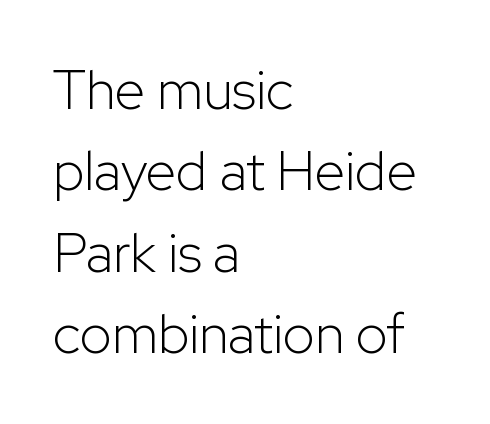
Q: Is the text bold? A: No.
Q: Is the text italic (slanted)? A: No, it is upright.
Q: Is the typeface a serif or a sans-serif typeface? A: Sans-serif.
Q: Is the text underlined? A: No.
Q: How is the paragraph aligned? A: Left-aligned.
Q: Is the spacing between letters normal or unusually wide? A: Normal.
Q: Is the spacing between lines tight, normal or loose? A: Normal.
Q: Width (condensed, normal, or wide)? A: Normal.
Q: Stroke contrast? A: Low.
Q: x-height? A: Medium.
Q: Monospaced? A: No.
